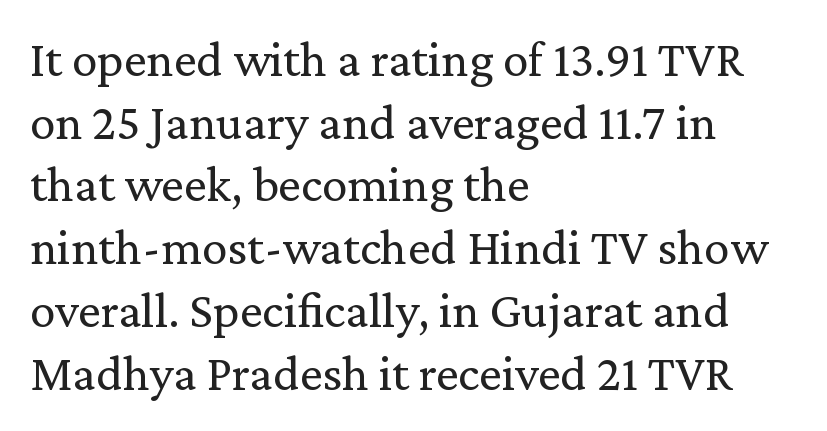
The image shows 51 px regular-weight serif type, upright; set left-aligned, line spacing 1.23x, normal letter spacing, not underlined; low stroke contrast and a medium x-height.
